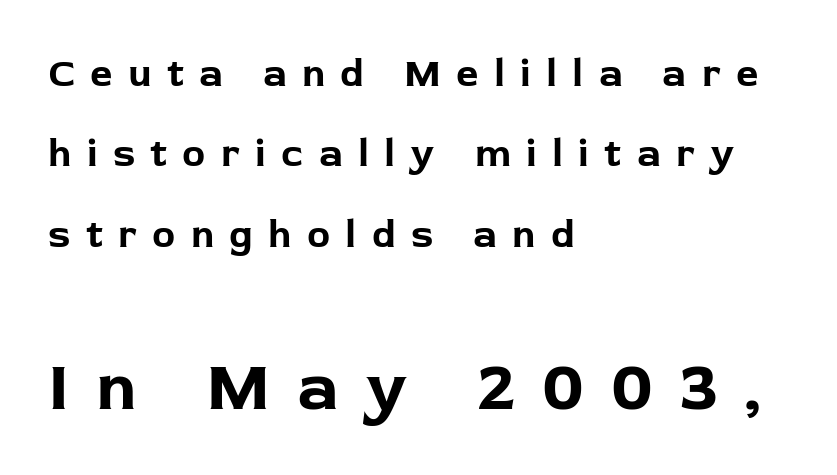
Tracking value appears strongly positive — letters spread wide. Heavy-handed strokes throughout: this text is bold. Notice the wide empty band between every row — that's loose leading. Style check: upright.
